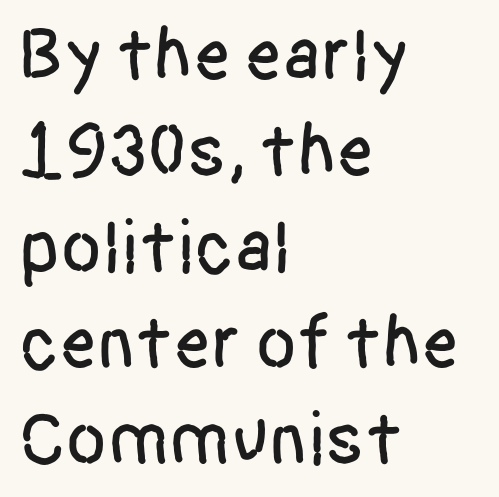
No italicization has been applied; the sample stays upright. Each new line begins a customary step beneath the previous one. The rendering keeps characters at their native spacing. Any mark beneath the type? The region is blank. The face used here is proportionally spaced, like ordinary book or web type. These lines are set flush left with a ragged right edge.
